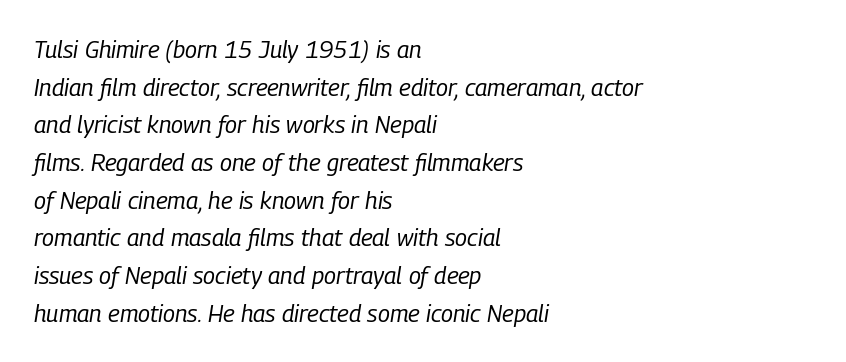
Is this a heavy cut? Hardly; it is regular or lighter. There's an unmistakable incline to the writing here. Short note: letters normally spaced. The rag falls on the right side of this text block.
